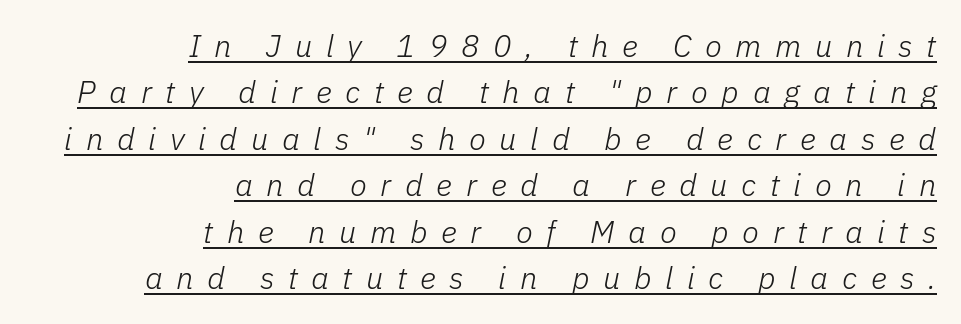
Q: Is the text bold? A: No.
Q: Is the text italic (slanted)? A: Yes, it leans right by about 11 degrees.
Q: Is the text underlined? A: Yes.
Q: How is the paragraph aligned? A: Right-aligned.
Q: Is the spacing between letters normal or unusually wide? A: Unusually wide.
Q: Is the spacing between lines tight, normal or loose? A: Normal.
Q: Width (condensed, normal, or wide)? A: Normal.
Q: Stroke contrast? A: Low.
Q: x-height? A: Medium.
Q: Monospaced? A: No.
